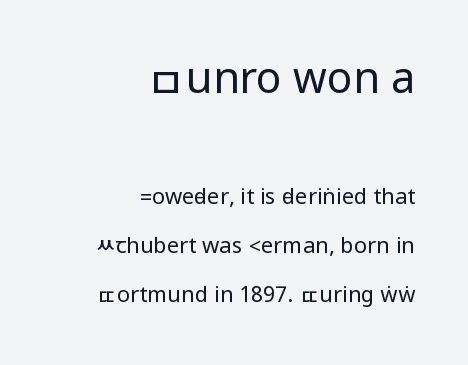
The image shows 43 px regular-weight, condensed sans-serif type, upright; set right-aligned, loose line spacing (2.23x), normal letter spacing, not underlined; the first (top) block is 1.95x larger; low stroke contrast.
